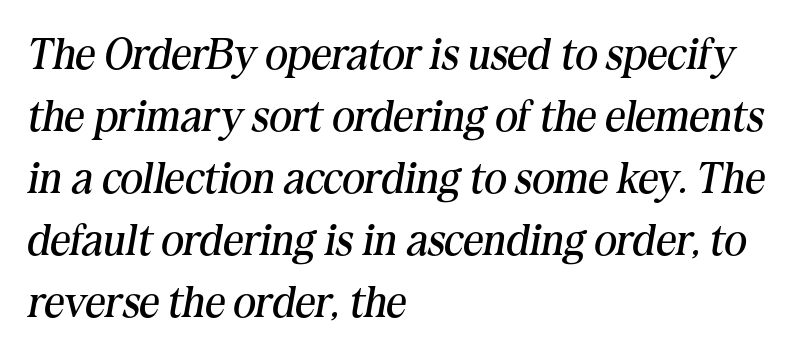
Q: Is the text bold? A: No.
Q: Is the text italic (slanted)? A: Yes, it leans right by about 10 degrees.
Q: Is the typeface a serif or a sans-serif typeface? A: Serif.
Q: Is the text underlined? A: No.
Q: How is the paragraph aligned? A: Left-aligned.
Q: Is the spacing between letters normal or unusually wide? A: Normal.
Q: Is the spacing between lines tight, normal or loose? A: Normal.
Q: Width (condensed, normal, or wide)? A: Normal.
Q: Stroke contrast? A: Medium.
Q: x-height? A: Medium.
Q: Monospaced? A: No.
